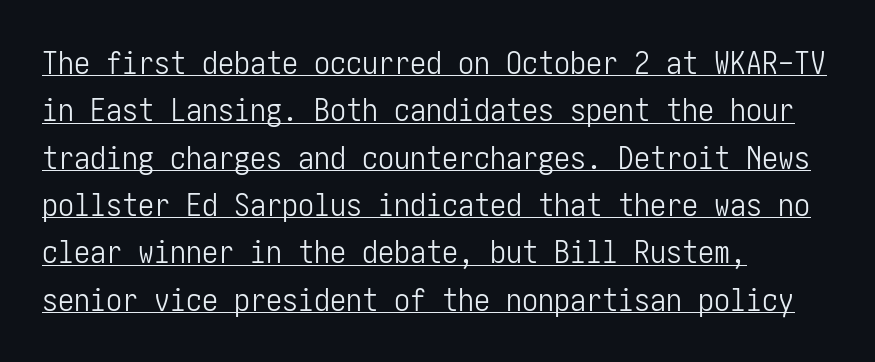
Regular leading. There is no visible air inserted between adjacent glyphs. Which margin do the lines hug? The left one — the right edge is uneven. The weight tops out at a normal text grade. Are there feet on the stems? There aren't — it's a sans.
